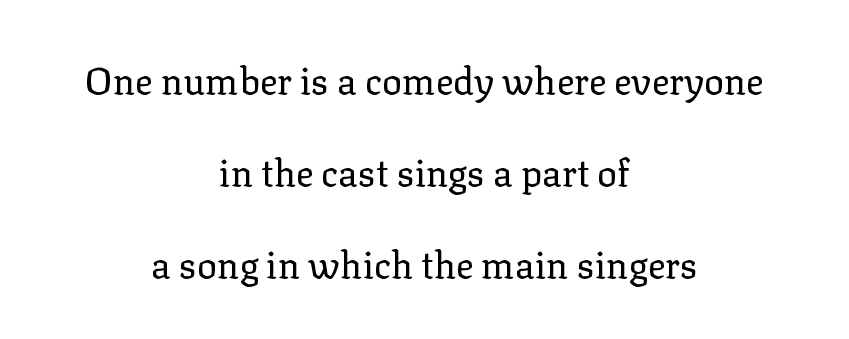
Q: Is the text bold? A: No.
Q: Is the text italic (slanted)? A: No, it is upright.
Q: Is the typeface a serif or a sans-serif typeface? A: Serif.
Q: Is the text underlined? A: No.
Q: How is the paragraph aligned? A: Centered.
Q: Is the spacing between letters normal or unusually wide? A: Normal.
Q: Is the spacing between lines tight, normal or loose? A: Loose.
Q: Width (condensed, normal, or wide)? A: Normal.
Q: Stroke contrast? A: Low.
Q: x-height? A: Medium.
Q: Monospaced? A: No.
